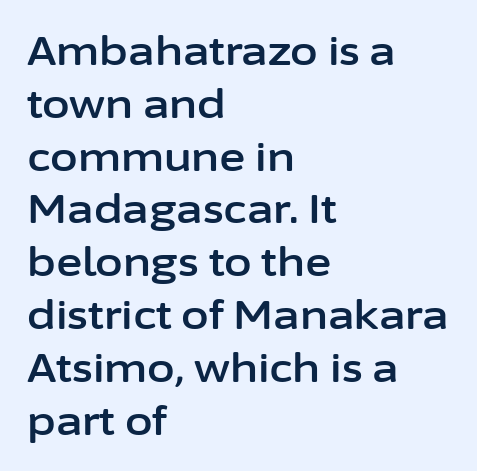
The image shows 40 px sans-serif type, upright; set left-aligned, normal line spacing (1.32x), normal letter spacing, not underlined; low stroke contrast and a medium x-height.
